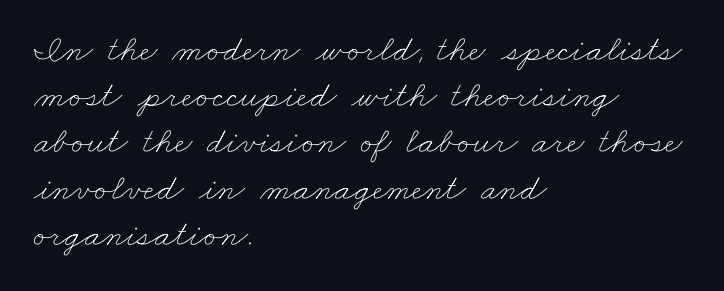
This rendering leaves character spacing at its baseline value. This rendering uses left alignment, leaving the right contour irregular. Vertical spacing — default. Varying glyph widths throughout — classic text-font behaviour. Beneath every word, the page is bare.
